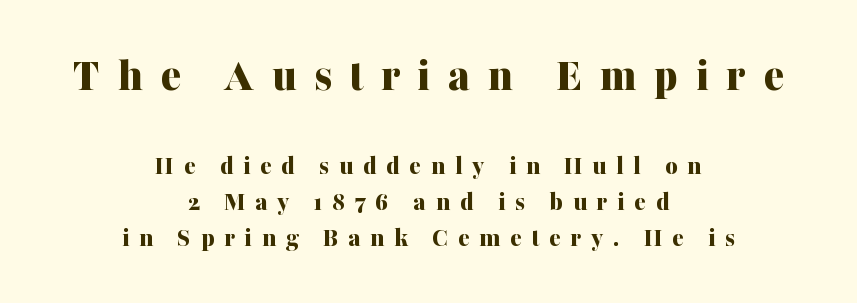
{"serif": "yes", "italic": "no", "bold": "yes", "weight": "bold", "width": "normal", "stroke_contrast": "medium", "x_height": "medium", "monospaced": "no", "underline": "no", "align": "center", "line_spacing": "normal", "line_spacing_ratio": 1.34, "letter_spacing": "wide", "letter_spacing_em": 0.36, "larger_block": "first", "size_ratio": 1.78, "glyph_px": 48}
